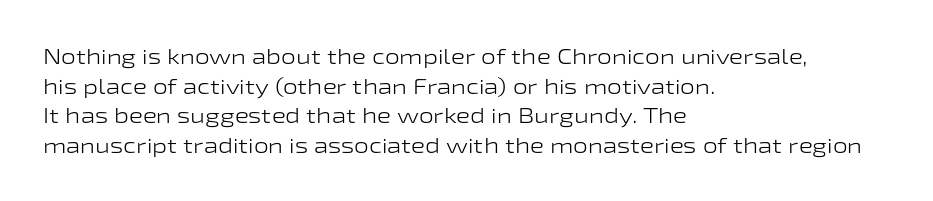
Q: Is the text bold? A: No.
Q: Is the text italic (slanted)? A: No, it is upright.
Q: Is the text underlined? A: No.
Q: How is the paragraph aligned? A: Left-aligned.
Q: Is the spacing between letters normal or unusually wide? A: Normal.
Q: Is the spacing between lines tight, normal or loose? A: Normal.
